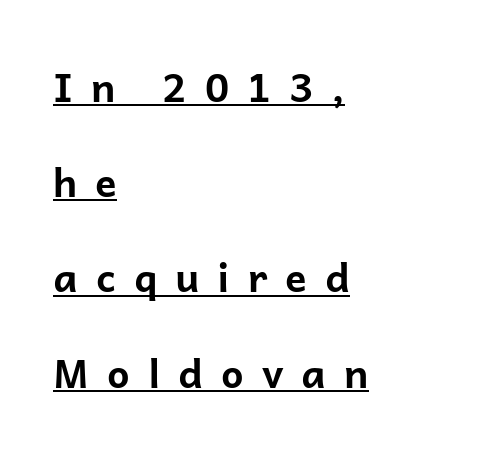
Upright lettering throughout. This sample has the flowing, uneven cadence of proportional lettering. Observe the absence of serifs on each vertical stroke in this sample. Emphasis is given by a line drawn under the lettering.
